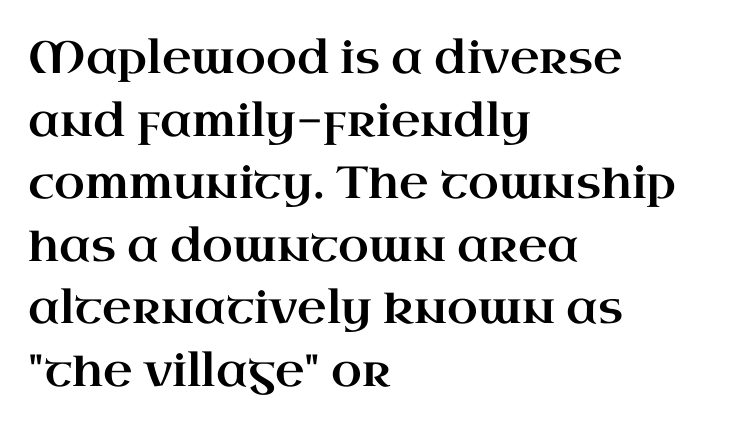
Q: Is the text italic (slanted)? A: No, it is upright.
Q: Is the typeface a serif or a sans-serif typeface? A: Serif.
Q: Is the text underlined? A: No.
Q: How is the paragraph aligned? A: Left-aligned.
Q: Is the spacing between letters normal or unusually wide? A: Normal.
Q: Is the spacing between lines tight, normal or loose? A: Normal.
Q: Width (condensed, normal, or wide)? A: Wide.
Q: Stroke contrast? A: High.
Q: x-height? A: Small.
Q: Monospaced? A: No.
